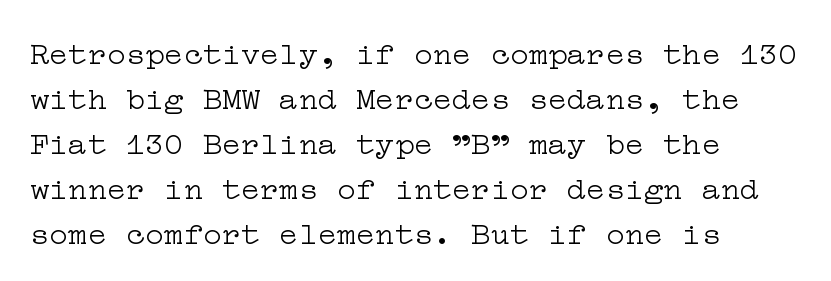
Q: Is the text bold? A: No.
Q: Is the text italic (slanted)? A: No, it is upright.
Q: Is the typeface a serif or a sans-serif typeface? A: Serif.
Q: Is the text underlined? A: No.
Q: How is the paragraph aligned? A: Left-aligned.
Q: Is the spacing between letters normal or unusually wide? A: Normal.
Q: Is the spacing between lines tight, normal or loose? A: Normal.
Q: Width (condensed, normal, or wide)? A: Wide.
Q: Stroke contrast? A: Low.
Q: x-height? A: Medium.
